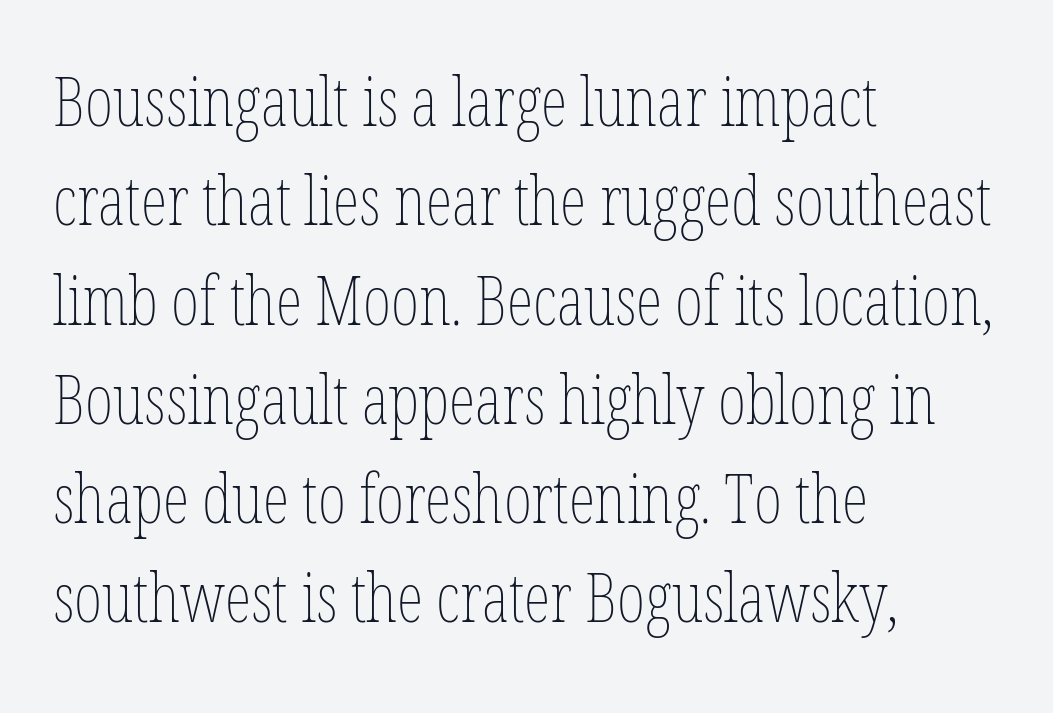
Q: Is the text bold? A: No.
Q: Is the text italic (slanted)? A: No, it is upright.
Q: Is the text underlined? A: No.
Q: How is the paragraph aligned? A: Left-aligned.
Q: Is the spacing between letters normal or unusually wide? A: Normal.
Q: Is the spacing between lines tight, normal or loose? A: Normal.
Q: Width (condensed, normal, or wide)? A: Condensed.
Q: Stroke contrast? A: Low.
Q: x-height? A: Medium.
Q: Monospaced? A: No.
